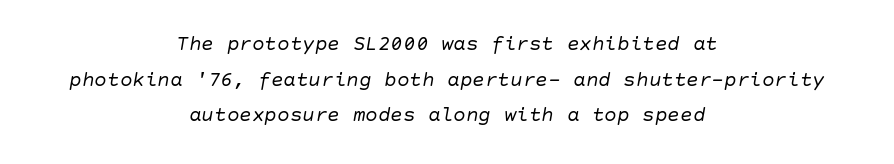
{"italic": "yes", "lean": "right", "slant_degrees": 10, "bold": "no", "underline": "no", "align": "center", "line_spacing": "normal", "line_spacing_ratio": 1.7, "letter_spacing": "normal", "letter_spacing_em": 0.0, "glyph_px": 21}
